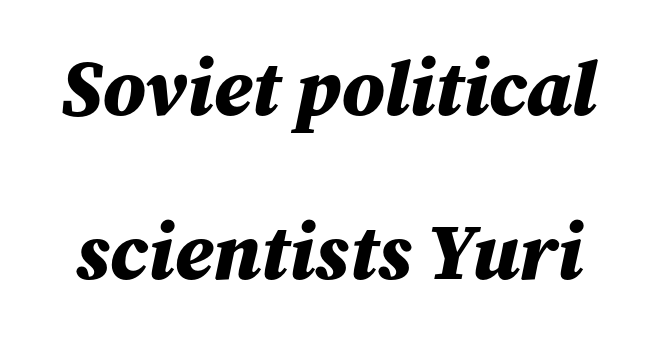
Beneath every word, the page is bare. Honestly, the rows look like they've been pulled way apart. The gaps between neighbouring characters are ordinary and unremarkable. Note the varied advance widths — an 'i' is clearly narrower than an 'm'. Posture: slanted. You'd pick this weight for a headline — it's a proper bold.
